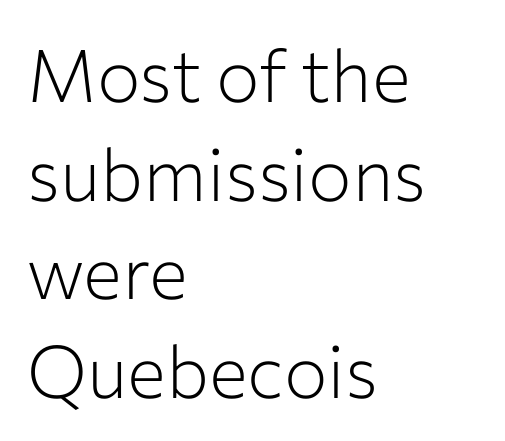
{"serif": "no", "italic": "no", "bold": "no", "weight": "light", "width": "normal", "stroke_contrast": "low", "x_height": "medium", "monospaced": "no", "underline": "no", "align": "left", "line_spacing": "normal", "line_spacing_ratio": 1.35, "letter_spacing": "normal", "letter_spacing_em": 0.0, "glyph_px": 73}
